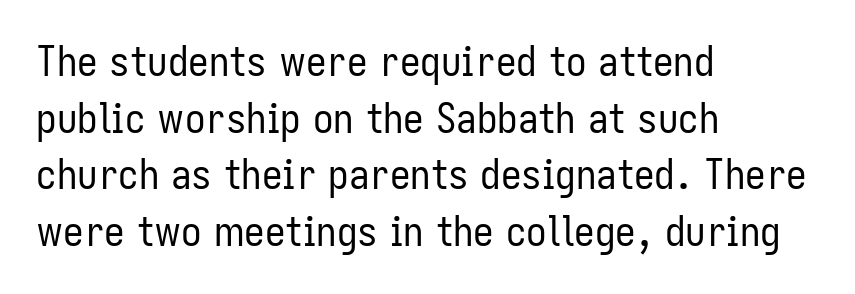
This rendering features lettering with no underline. Spacing between characters is what you'd get straight out of the box. In terms of posture, this sample is upright. The typesetter chose a ragged-right arrangement here. Letterform terminals end flat and unadorned throughout the passage.
